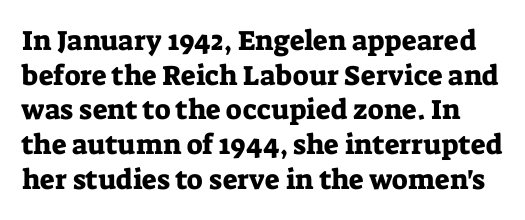
Q: Is the text italic (slanted)? A: No, it is upright.
Q: Is the typeface a serif or a sans-serif typeface? A: Serif.
Q: Is the text underlined? A: No.
Q: Is the spacing between letters normal or unusually wide? A: Normal.
Q: Width (condensed, normal, or wide)? A: Normal.
Q: Stroke contrast? A: Low.
Q: x-height? A: Medium.
Q: Monospaced? A: No.
